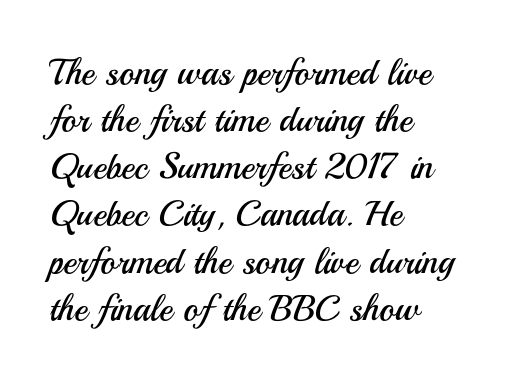
Q: Is the text bold? A: No.
Q: Is the text italic (slanted)? A: Yes.
Q: Is the typeface a serif or a sans-serif typeface? A: Sans-serif.
Q: Is the text underlined? A: No.
Q: How is the paragraph aligned? A: Left-aligned.
Q: Is the spacing between letters normal or unusually wide? A: Normal.
Q: Is the spacing between lines tight, normal or loose? A: Normal.
Q: Width (condensed, normal, or wide)? A: Normal.
Q: Stroke contrast? A: Medium.
Q: x-height? A: Small.
Q: Monospaced? A: No.
